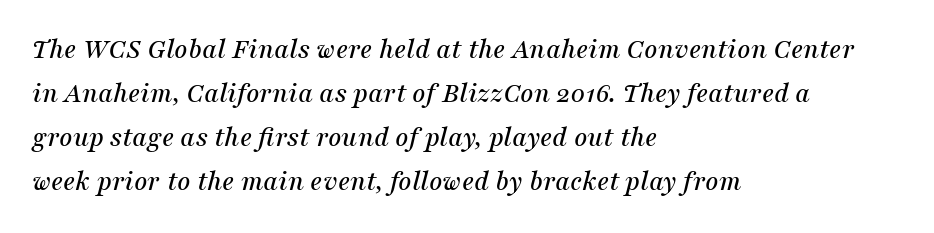
{"serif": "yes", "italic": "yes", "lean": "right", "slant_degrees": 16, "width": "normal", "stroke_contrast": "medium", "x_height": "medium", "monospaced": "no", "underline": "no", "align": "left", "line_spacing": "normal", "line_spacing_ratio": 1.52, "letter_spacing": "normal", "letter_spacing_em": 0.0, "glyph_px": 29}
